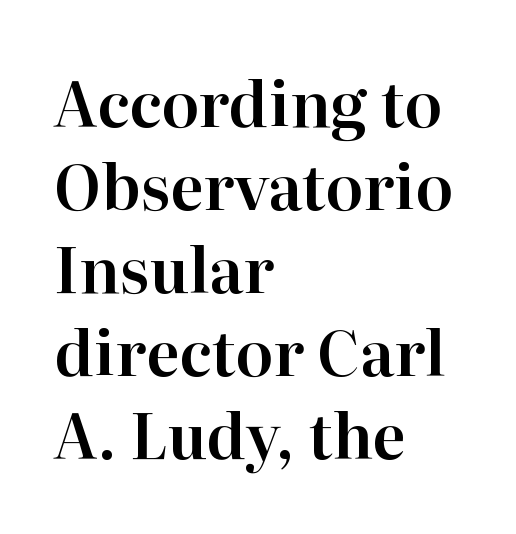
Tracking value appears to be zero — textbook default spacing. Horizontal alignment here is leftward, the default for most running prose. The face used here is seriffed, in the tradition of book romans. The typography opts for an upright posture over an oblique one. Looks like regular typesetting: each glyph gets only the width it needs. Just letters on the line, the space beneath them empty.
